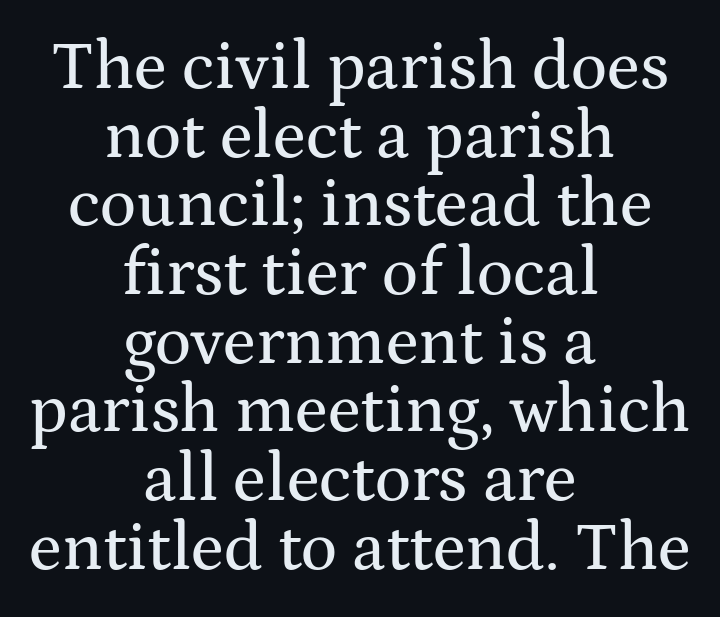
{"serif": "yes", "italic": "no", "width": "wide", "stroke_contrast": "medium", "x_height": "medium", "monospaced": "no", "underline": "no", "align": "center", "line_spacing": "tight", "line_spacing_ratio": 1.01, "letter_spacing": "normal", "letter_spacing_em": 0.0, "glyph_px": 68}
